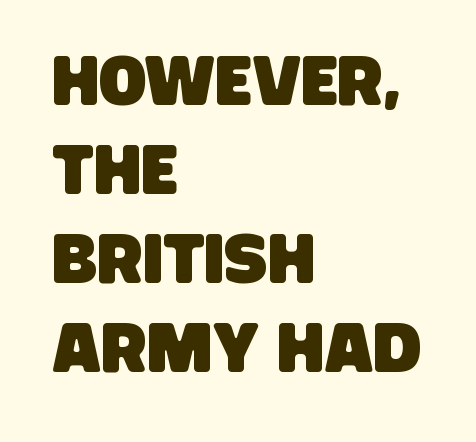
The image shows 70 px condensed sans-serif type; set left-aligned, normal line spacing (1.27x), normal letter spacing, not underlined; low stroke contrast and a large x-height.
